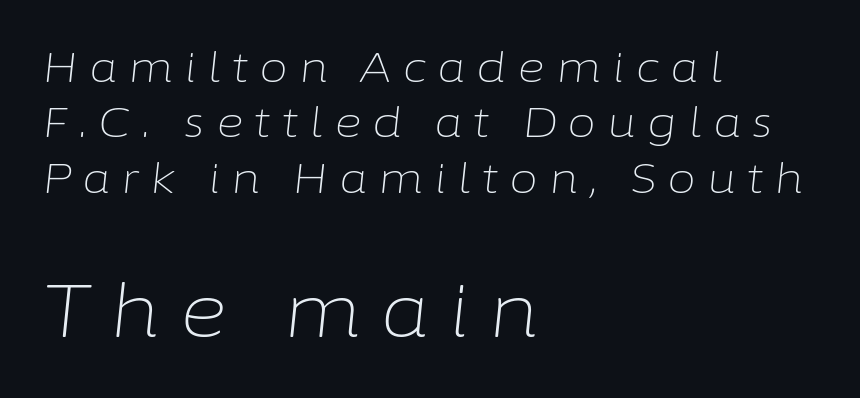
The image shows 73 px light type, italic (leaning right); set left-aligned, normal line spacing (1.32x), unusually wide letter spacing (+0.26 em), not underlined; the second (bottom) block is 1.74x larger; low stroke contrast and a medium x-height.
